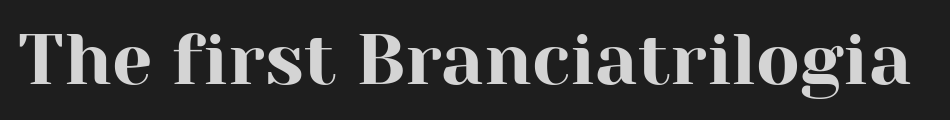
Short note: letters normally spaced. The glyphs in this specimen are seriffed. This is roman type, the default non-slanted kind. Spacing verdict: proportional, widths tailored to each character. The passage shown is not underscored anywhere.
